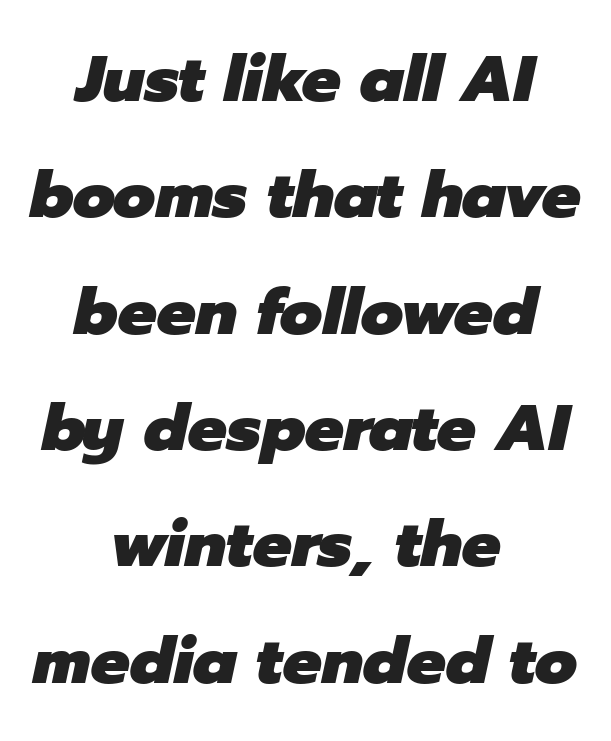
Q: Is the text bold? A: Yes.
Q: Is the text italic (slanted)? A: Yes, it leans right by about 12 degrees.
Q: Is the text underlined? A: No.
Q: How is the paragraph aligned? A: Centered.
Q: Is the spacing between letters normal or unusually wide? A: Normal.
Q: Width (condensed, normal, or wide)? A: Normal.
Q: Stroke contrast? A: Low.
Q: x-height? A: Medium.
Q: Monospaced? A: No.
